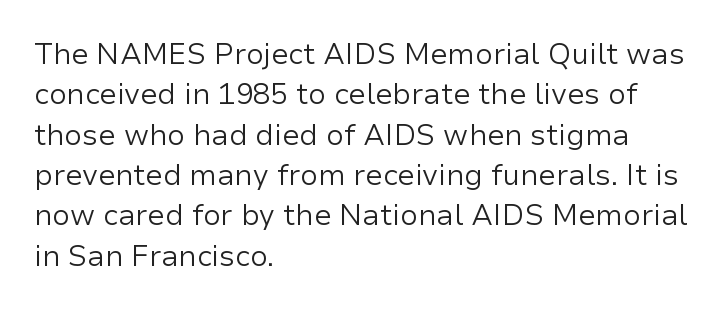
The image shows 29 px regular-weight sans-serif type, upright; set left-aligned, normal line spacing (1.39x), normal letter spacing, not underlined; low stroke contrast and a medium x-height.
